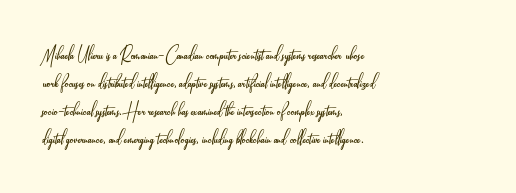
{"bold": "no", "underline": "no", "align": "left", "line_spacing_ratio": 1.22, "letter_spacing": "normal", "letter_spacing_em": 0.0, "glyph_px": 23}
